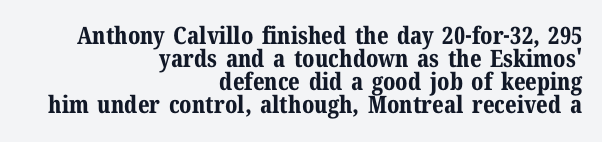
The image shows 24 px bold type, upright; set right-aligned, tight line spacing (0.96x), normal letter spacing, not underlined.
